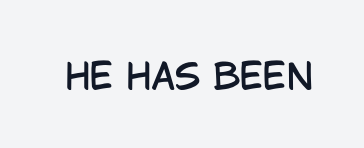
Q: Is the text italic (slanted)? A: No, it is upright.
Q: Is the typeface a serif or a sans-serif typeface? A: Sans-serif.
Q: Is the text underlined? A: No.
Q: Is the spacing between letters normal or unusually wide? A: Normal.
Q: Width (condensed, normal, or wide)? A: Condensed.
Q: Stroke contrast? A: Low.
Q: x-height? A: Large.
Q: Monospaced? A: No.
